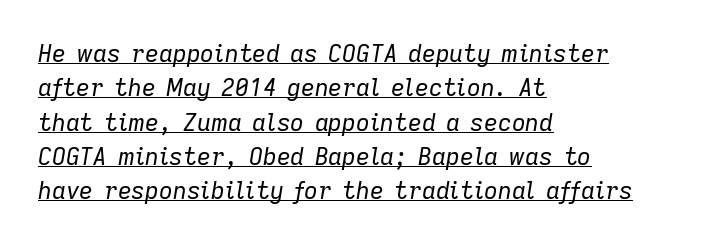
Q: Is the text bold? A: No.
Q: Is the text italic (slanted)? A: Yes, it leans right by about 9 degrees.
Q: Is the text underlined? A: Yes.
Q: How is the paragraph aligned? A: Left-aligned.
Q: Is the spacing between letters normal or unusually wide? A: Normal.
Q: Is the spacing between lines tight, normal or loose? A: Normal.
